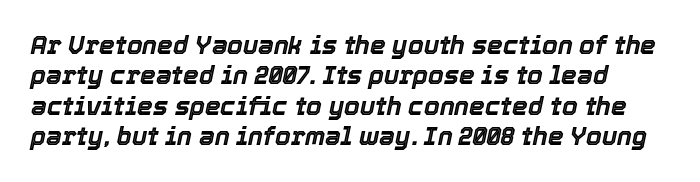
The image shows 25 px text type, italic (leaning right); set line spacing 1.22x, normal letter spacing, not underlined.
